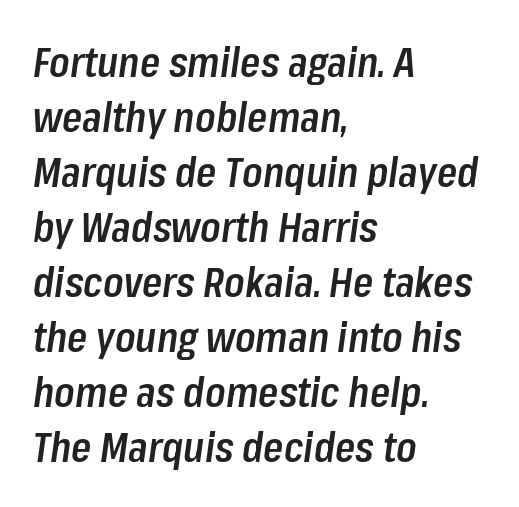
If you drew a ruler down the left edge, every line would touch it. Horizontal bands of white between lines are of average thickness. A typesetter would mark this as italic. Check under the words: just untouched page. Here the glyphs are tracked normally, forming tight word shapes.
